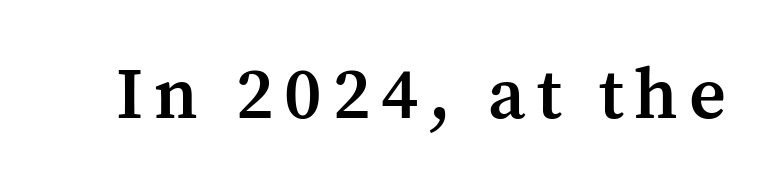
The glyphs have the mass of a demibold cut, below bold. The font family rendered here belongs to the serif group. Do the characters align in a grid? No, the font is proportional. Just letters on the line, the space beneath them empty.
